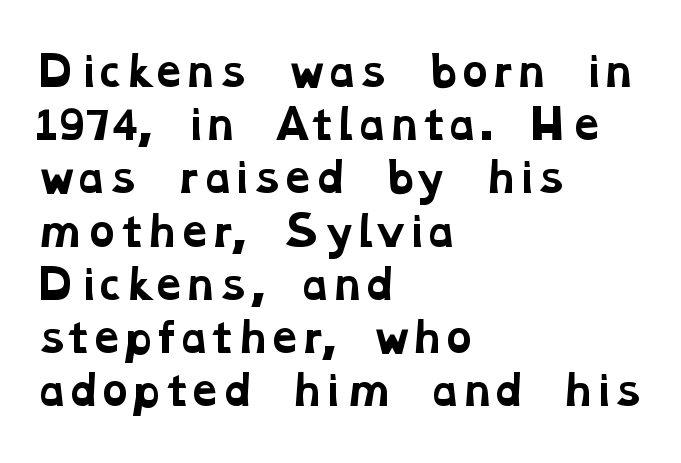
Q: Is the text bold? A: Yes.
Q: Is the typeface a serif or a sans-serif typeface? A: Serif.
Q: Is the text underlined? A: No.
Q: How is the paragraph aligned? A: Left-aligned.
Q: Is the spacing between letters normal or unusually wide? A: Normal.
Q: Is the spacing between lines tight, normal or loose? A: Normal.
Q: Width (condensed, normal, or wide)? A: Wide.
Q: Stroke contrast? A: Low.
Q: x-height? A: Medium.
Q: Monospaced? A: No.
